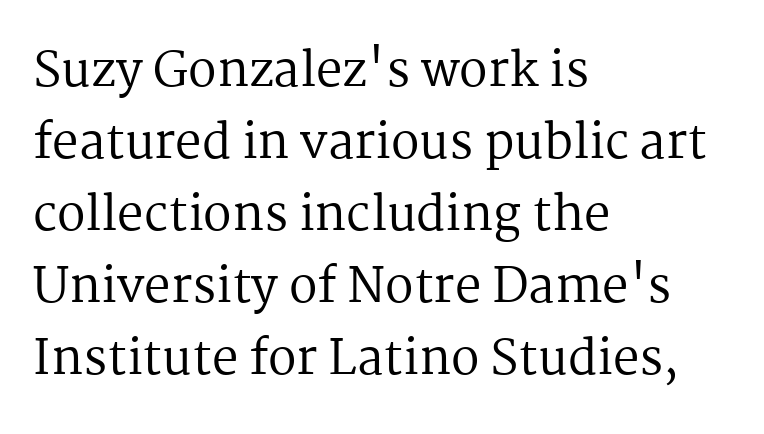
The image shows 47 px regular-weight serif type, upright; set left-aligned, normal line spacing (1.53x), normal letter spacing, not underlined; medium stroke contrast and a medium x-height.
